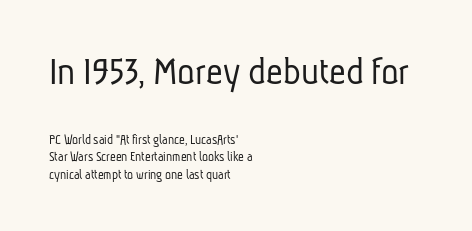
Q: Is the text bold? A: No.
Q: Is the typeface a serif or a sans-serif typeface? A: Sans-serif.
Q: Is the text underlined? A: No.
Q: How is the paragraph aligned? A: Left-aligned.
Q: Is the spacing between letters normal or unusually wide? A: Normal.
Q: Which block of text is set in a larger size, the first (top) or the second (bottom)? A: The first (top) one.
Q: Width (condensed, normal, or wide)? A: Condensed.
Q: Stroke contrast? A: Low.
Q: x-height? A: Medium.
Q: Monospaced? A: No.
